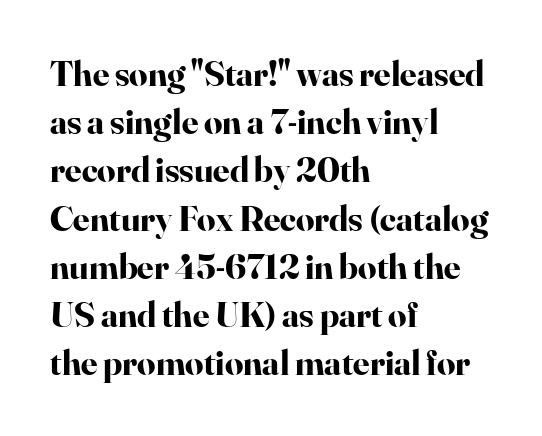
Chunky letters — that's bold for sure. These lines are rendered in a variable-pitch font. These lines keep a tight, regular rhythm from letter to letter. The paragraph shown leans on its left margin. Bare-footed words on every line. Classification — serif.
